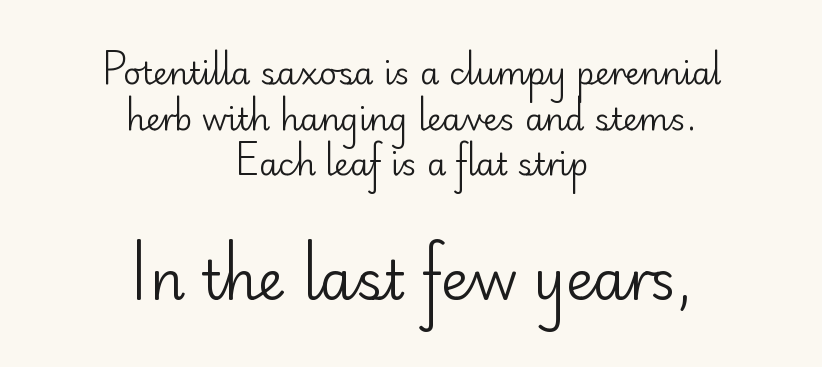
{"serif": "no", "italic": "no", "bold": "no", "weight": "regular", "width": "normal", "stroke_contrast": "low", "x_height": "small", "monospaced": "no", "underline": "no", "align": "center", "line_spacing": "normal", "line_spacing_ratio": 1.47, "letter_spacing": "normal", "letter_spacing_em": 0.0, "larger_block": "second", "size_ratio": 1.74, "glyph_px": 54}
